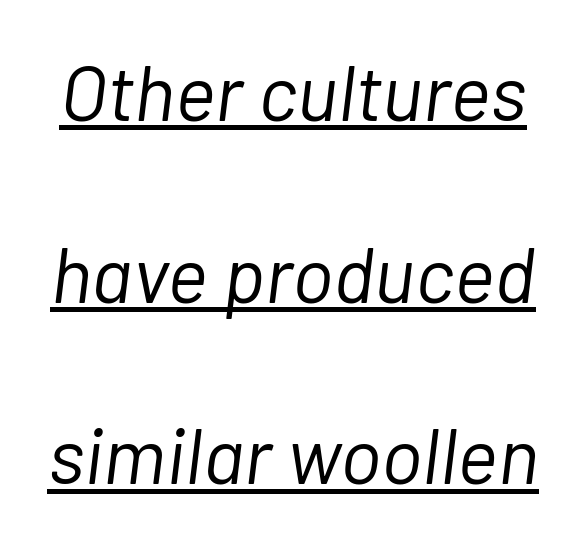
Q: Is the text bold? A: No.
Q: Is the text italic (slanted)? A: Yes, it leans right by about 7 degrees.
Q: Is the text underlined? A: Yes.
Q: Is the spacing between letters normal or unusually wide? A: Normal.
Q: Is the spacing between lines tight, normal or loose? A: Loose.
Q: Width (condensed, normal, or wide)? A: Normal.
Q: Stroke contrast? A: Low.
Q: x-height? A: Medium.
Q: Monospaced? A: No.
